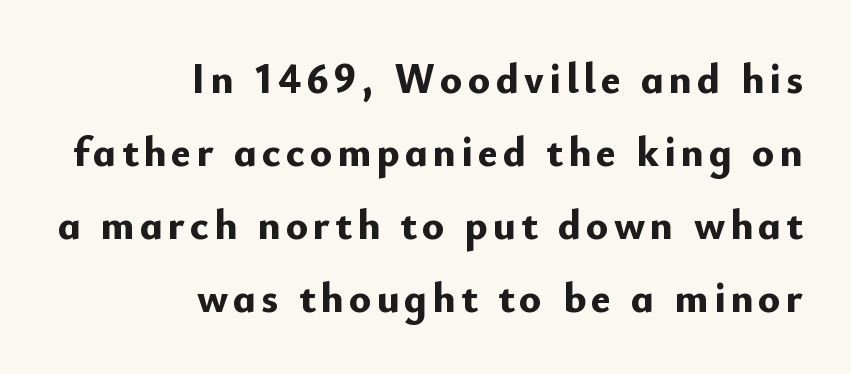
{"serif": "no", "italic": "no", "bold": "yes", "weight": "bold", "width": "normal", "stroke_contrast": "low", "x_height": "small", "monospaced": "no", "underline": "no", "align": "right", "line_spacing_ratio": 1.74, "glyph_px": 42}
